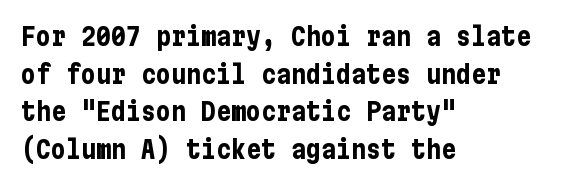
{"italic": "no", "bold": "yes", "underline": "no", "align": "left", "line_spacing": "normal", "line_spacing_ratio": 1.51, "letter_spacing": "normal", "letter_spacing_em": 0.0, "glyph_px": 25}
